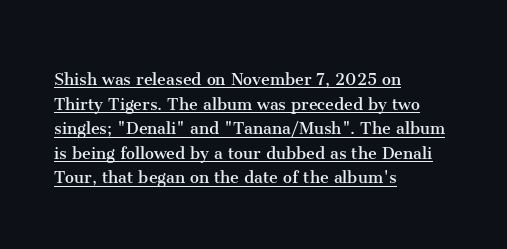
A continuous stroke trails under the words, as in a hyperlink. Is the stroke heavy? The answer is a plain regular-or-lighter. The typesetter chose a ragged-right arrangement here. Rendered with straight, roman letterforms.
